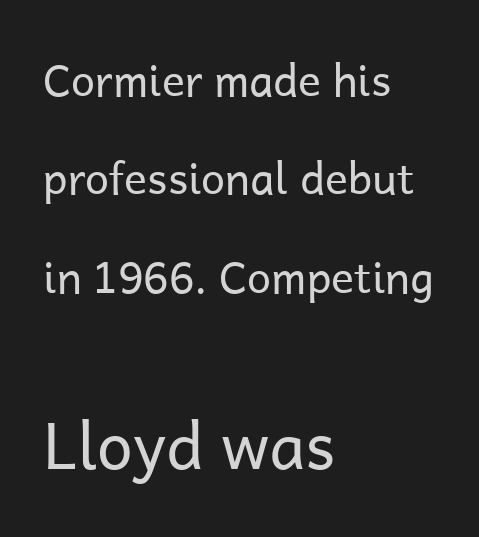
The face looks like a standard text weight, possibly lighter. Successive baselines arrive slowly, with a big drop between each. Do the characters align in a grid? No, the font is proportional. Between one letter and the next there's only the usual sliver of space. Compare the two chunks: the lower has the greater cap height.
